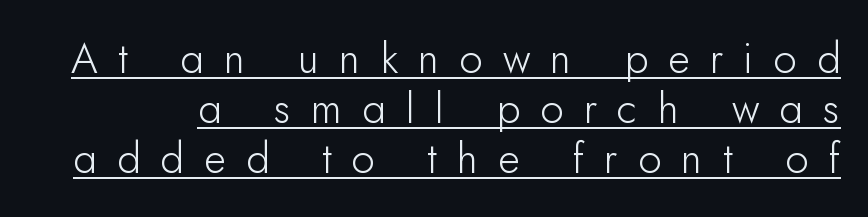
The cut favours lightness, reaching ordinary text weight at its darkest. Ascenders rise straight up at ninety degrees. Decoration check: the copy is underlined. The letterforms stand isolated, each surrounded by extra space. Observe the absence of serifs on each vertical stroke in this sample.
